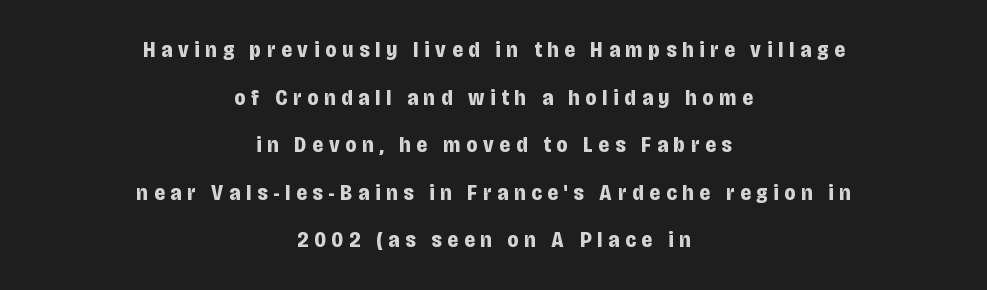
{"italic": "no", "bold": "yes", "underline": "no", "align": "center", "line_spacing": "loose", "line_spacing_ratio": 2.16, "letter_spacing": "wide", "letter_spacing_em": 0.27, "glyph_px": 22}
